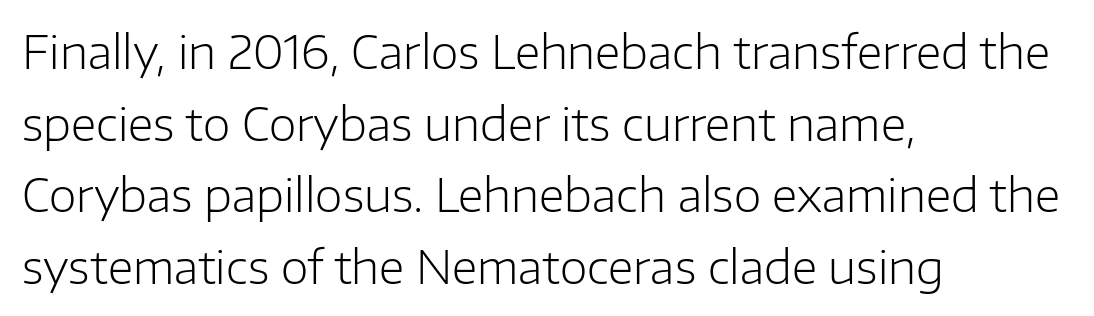
The image shows 45 px light sans-serif type, upright; set left-aligned, normal line spacing (1.59x), normal letter spacing, not underlined; low stroke contrast and a medium x-height.
